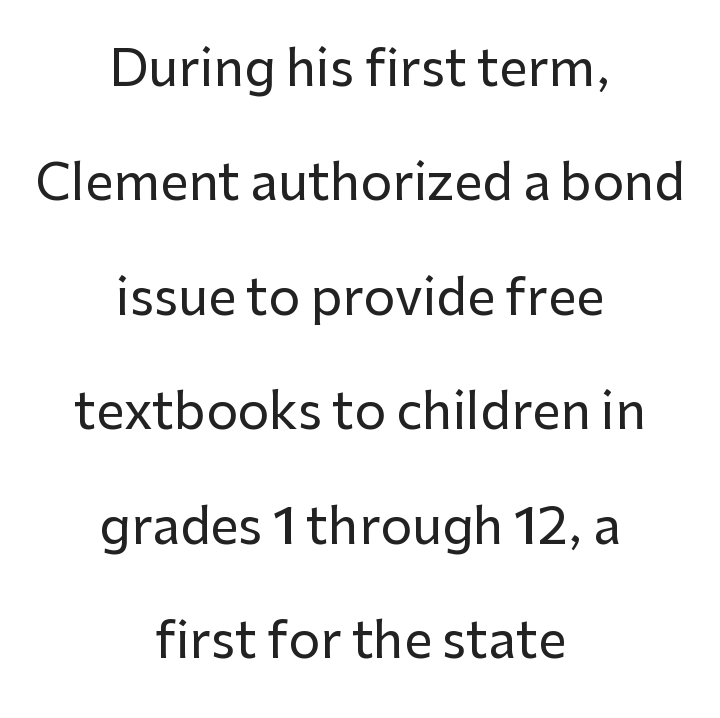
Every stem runs plumb, perpendicular to the baseline. This rendering features lettering with no underline. Tracking value appears to be zero — textbook default spacing. Layout note: lines centered. Each letter's strokes conclude bluntly, with no projecting serifs. Each new line begins a long way beneath the previous one.
